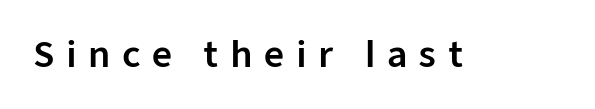
{"serif": "no", "italic": "no", "width": "normal", "stroke_contrast": "low", "x_height": "medium", "monospaced": "no", "underline": "no", "letter_spacing": "wide", "letter_spacing_em": 0.32, "glyph_px": 35}
